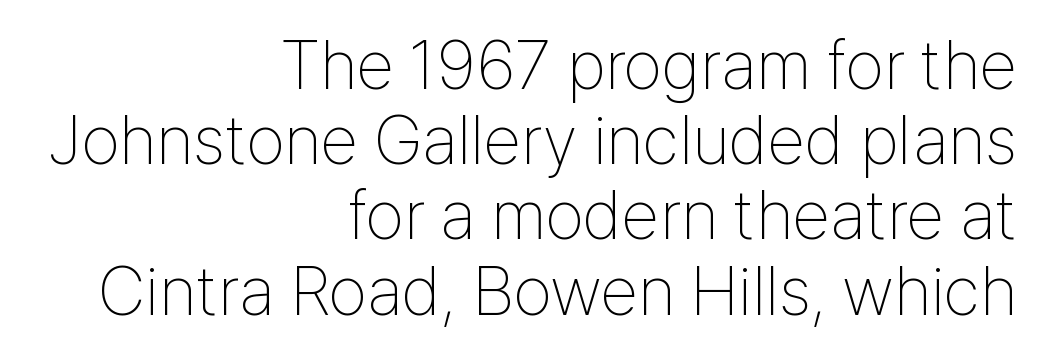
The lines are quadded right. Serif or sans? Sans — the stroke terminals are bare. No italicization has been applied; the sample stays upright. Honestly, the letter spacing is just normal — you wouldn't notice it. Each new line begins almost immediately beneath the previous one.
